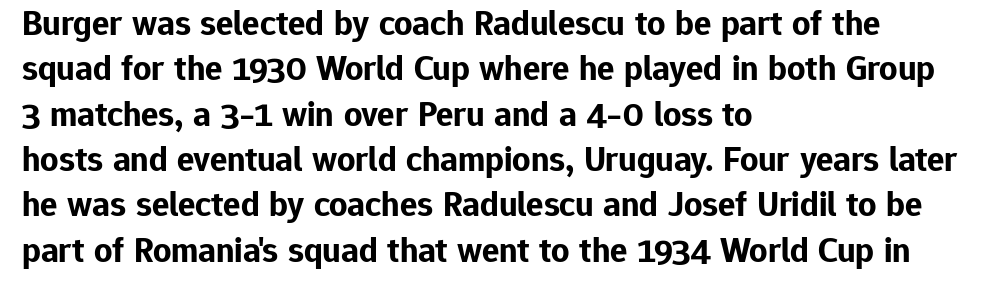
{"serif": "no", "italic": "no", "bold": "yes", "weight": "bold", "width": "normal", "stroke_contrast": "low", "x_height": "medium", "monospaced": "no", "underline": "no", "align": "left", "line_spacing": "normal", "line_spacing_ratio": 1.26, "letter_spacing": "normal", "letter_spacing_em": 0.0, "glyph_px": 36}
